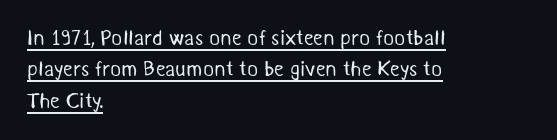
The image shows 21 px text type; set left-aligned, normal line spacing (1.49x), normal letter spacing, underlined.
